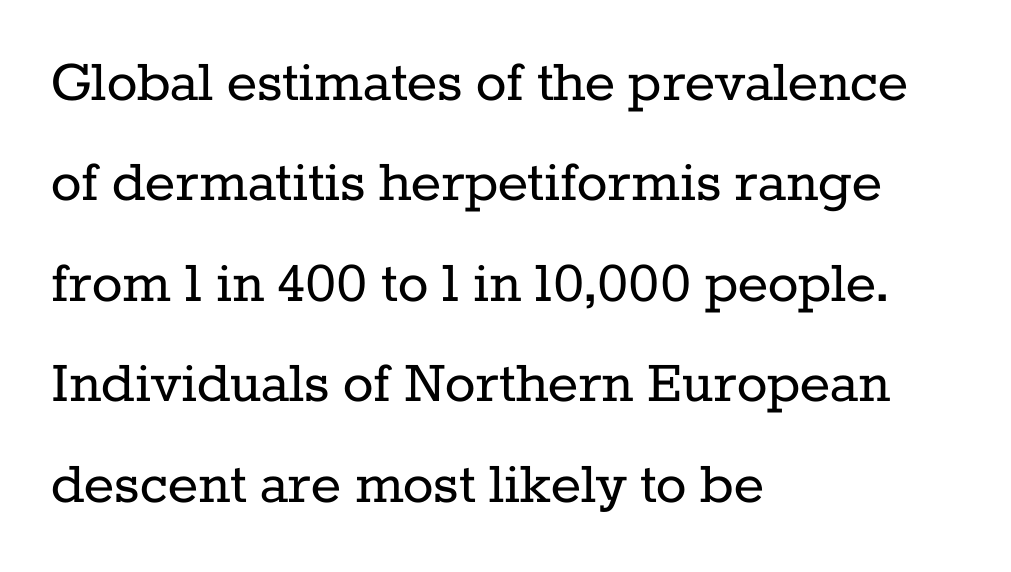
{"serif": "yes", "italic": "no", "bold": "no", "weight": "regular", "width": "normal", "stroke_contrast": "low", "x_height": "medium", "monospaced": "no", "underline": "no", "align": "left", "line_spacing": "normal", "line_spacing_ratio": 1.57, "letter_spacing": "normal", "letter_spacing_em": 0.0, "glyph_px": 64}
